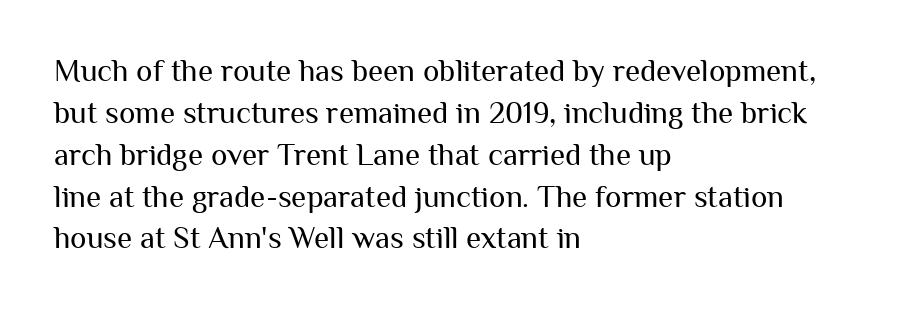
{"serif": "no", "italic": "no", "bold": "no", "weight": "regular", "width": "normal", "stroke_contrast": "medium", "x_height": "medium", "monospaced": "no", "underline": "no", "align": "left", "line_spacing": "normal", "line_spacing_ratio": 1.35, "letter_spacing": "normal", "letter_spacing_em": 0.0, "glyph_px": 31}
